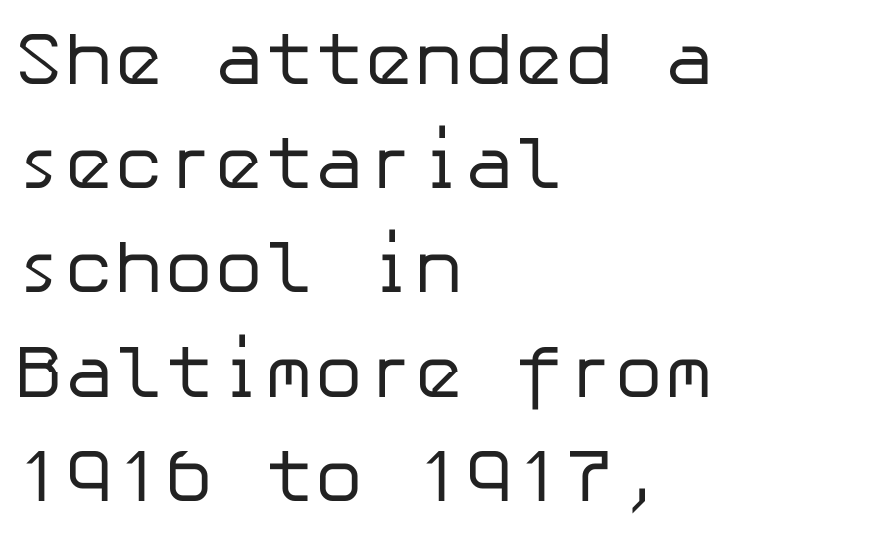
{"serif": "no", "italic": "no", "bold": "no", "weight": "regular", "width": "normal", "stroke_contrast": "low", "x_height": "medium", "underline": "no", "align": "left", "line_spacing": "normal", "line_spacing_ratio": 1.39, "letter_spacing": "normal", "letter_spacing_em": 0.0, "glyph_px": 75}
